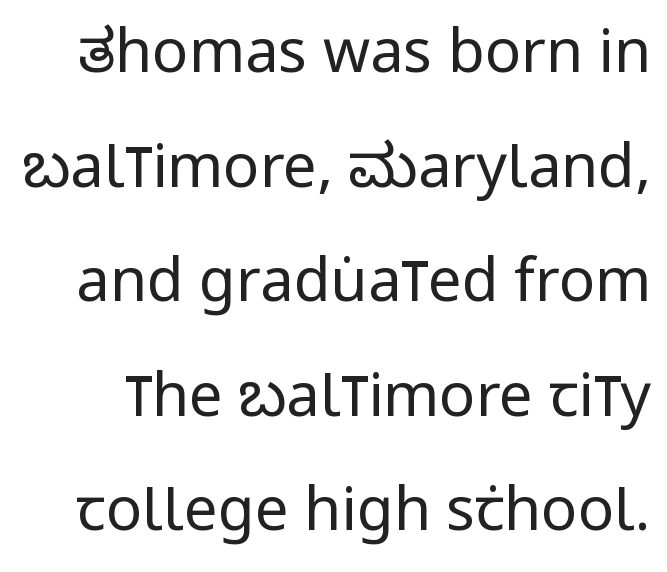
The image shows 60 px regular-weight, condensed sans-serif type, upright; set loose line spacing (1.91x), normal letter spacing, not underlined; low stroke contrast and a large x-height.
